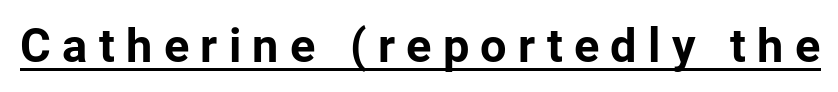
{"serif": "no", "italic": "no", "bold": "yes", "weight": "bold", "width": "normal", "stroke_contrast": "low", "x_height": "medium", "monospaced": "no", "underline": "yes", "letter_spacing": "wide", "letter_spacing_em": 0.24, "glyph_px": 47}
